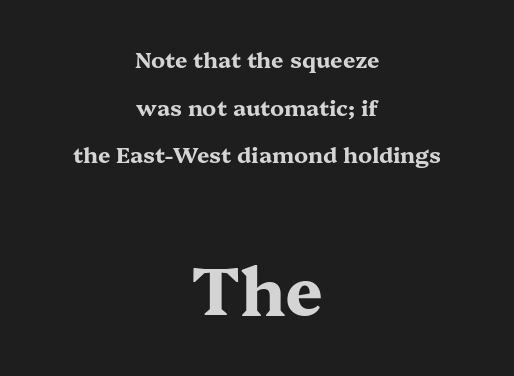
The image shows 67 px bold, wide serif type, upright; set centered, loose line spacing (2.16x), normal letter spacing, not underlined; the second (bottom) block is 3.05x larger; medium stroke contrast and a medium x-height.
